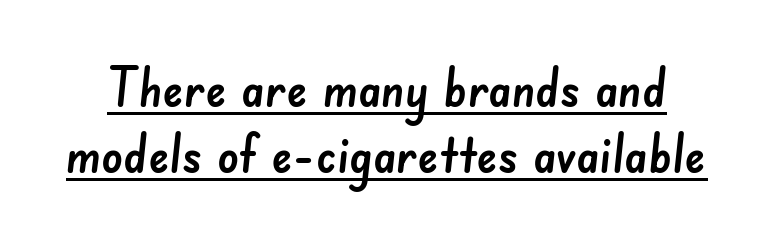
These lines keep a tight, regular rhythm from letter to letter. Each letter keeps its own natural width here, so spacing adapts to shape. Like a heading marked for emphasis, these lines bear an underscore. The rendering shows plain stroke endings on the letterforms — a sans-serif design.
